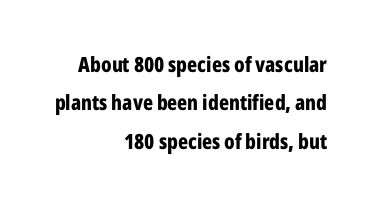
{"italic": "no", "bold": "yes", "underline": "no", "align": "right", "line_spacing_ratio": 1.83, "letter_spacing": "normal", "letter_spacing_em": 0.0, "glyph_px": 21}
